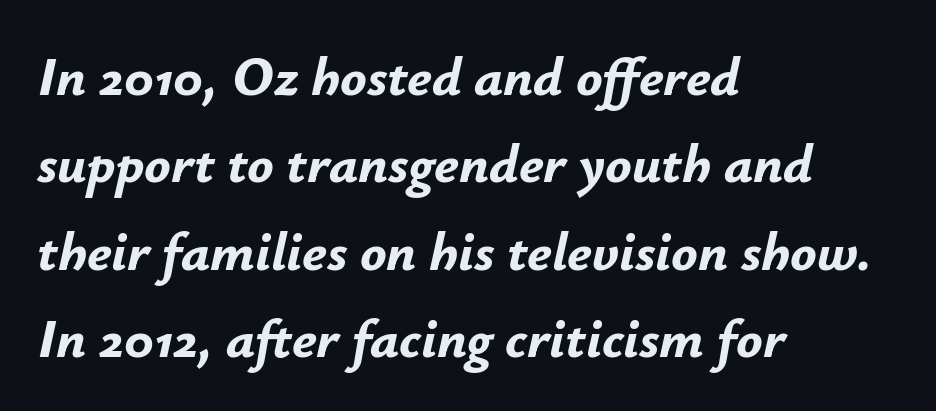
The image shows 55 px bold type, italic (leaning right); set left-aligned, normal line spacing (1.59x), normal letter spacing, not underlined; low stroke contrast and a small x-height.
